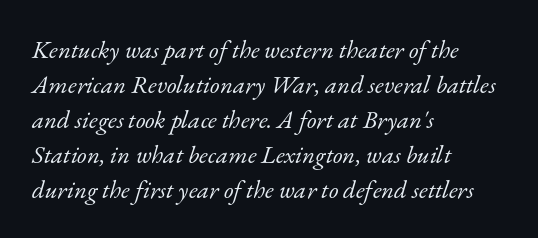
Q: Is the text bold? A: No.
Q: Is the text italic (slanted)? A: Yes, it leans right by about 17 degrees.
Q: Is the text underlined? A: No.
Q: How is the paragraph aligned? A: Left-aligned.
Q: Is the spacing between letters normal or unusually wide? A: Normal.
Q: Is the spacing between lines tight, normal or loose? A: Normal.
